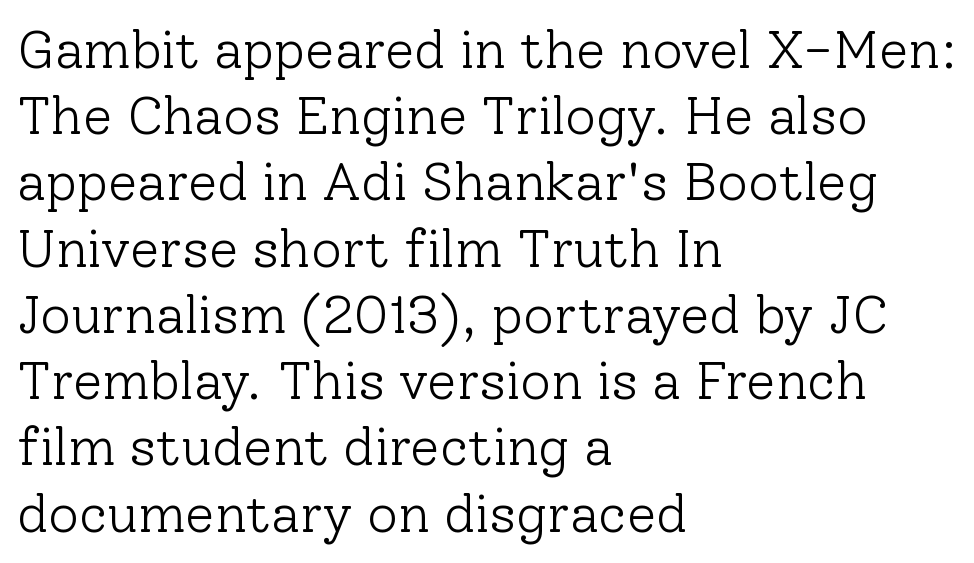
Q: Is the text bold? A: No.
Q: Is the text italic (slanted)? A: No, it is upright.
Q: Is the typeface a serif or a sans-serif typeface? A: Serif.
Q: Is the text underlined? A: No.
Q: How is the paragraph aligned? A: Left-aligned.
Q: Is the spacing between letters normal or unusually wide? A: Normal.
Q: Is the spacing between lines tight, normal or loose? A: Normal.
Q: Width (condensed, normal, or wide)? A: Normal.
Q: Stroke contrast? A: Low.
Q: x-height? A: Medium.
Q: Monospaced? A: No.
